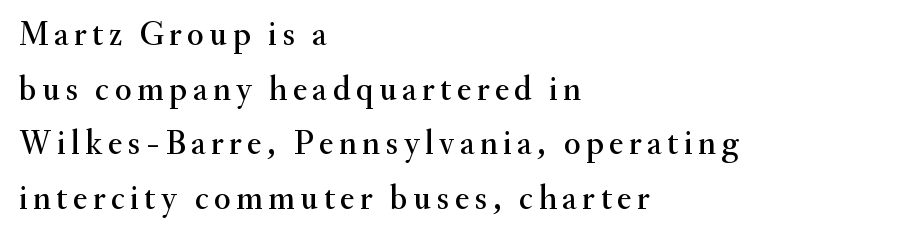
The image shows 34 px serif type, upright; set left-aligned, normal line spacing (1.61x), not underlined; medium stroke contrast and a small x-height.
